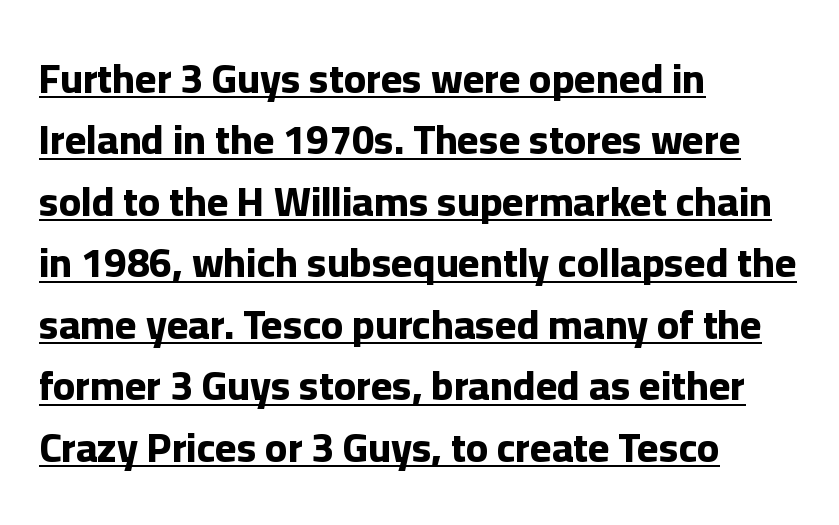
Horizontal alignment here is leftward, the default for most running prose. Check where the strokes stop: nothing finishes them off — pure sans. The string is rendered with underlining switched on. It's the straight-up-and-down kind of type. You could not count columns in this text — the font is proportionally spaced.
